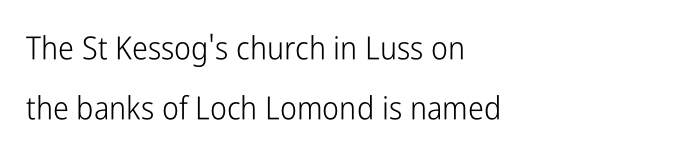
The image shows 32 px light, condensed sans-serif type, upright; set left-aligned, line spacing 1.88x, normal letter spacing, not underlined; low stroke contrast and a medium x-height.
